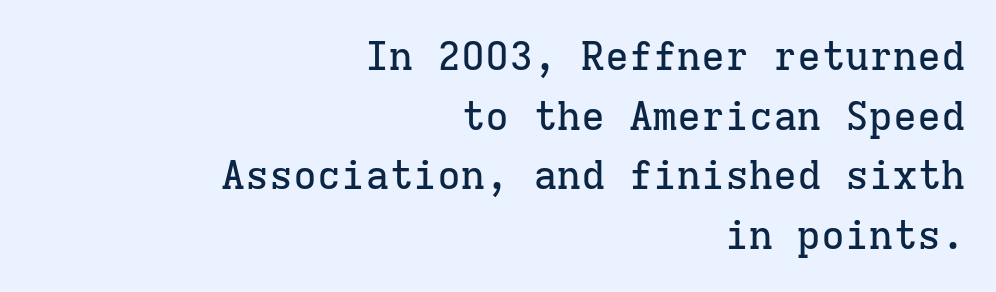
The image shows 40 px serif type, upright, monospaced; set right-aligned, normal line spacing (1.49x), normal letter spacing, not underlined; low stroke contrast and a medium x-height.
